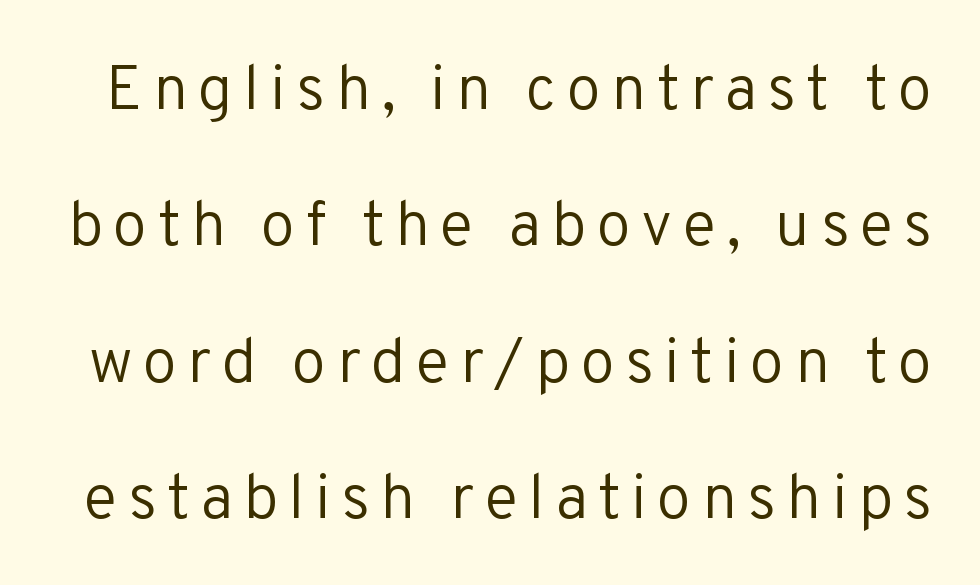
The space between consecutive lines is lavish. The letters stand straight up with perfectly vertical stems. Note the varied advance widths — an 'i' is clearly narrower than an 'm'. Think standard paragraph weight, or any step lighter than that. Nobody drew a line under any word here.
